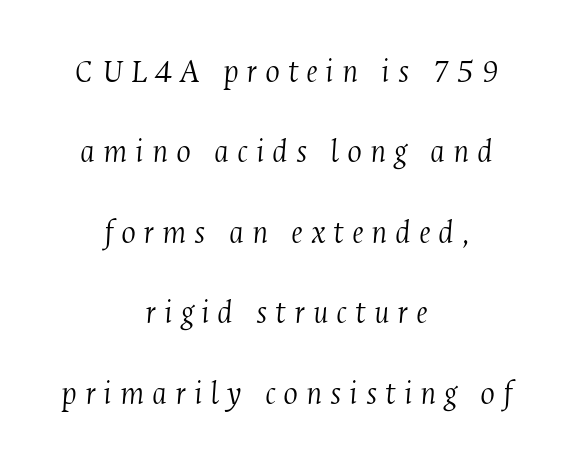
The image shows 35 px light, condensed serif type, italic (leaning right); set centered, loose line spacing (2.3x), unusually wide letter spacing (+0.22 em), not underlined; medium stroke contrast and a medium x-height.
